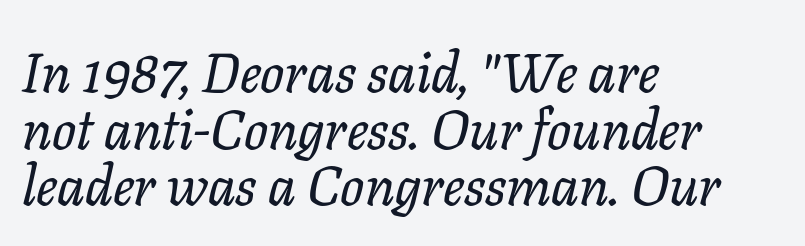
The image shows 56 px serif type, italic (leaning right); set left-aligned, tight line spacing (1.01x), normal letter spacing, not underlined; low stroke contrast and a medium x-height.
